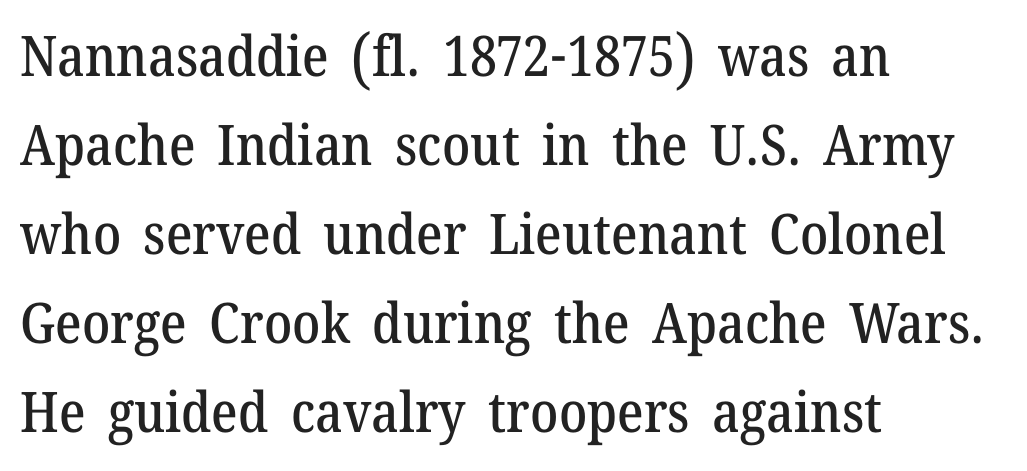
{"serif": "yes", "italic": "no", "width": "normal", "stroke_contrast": "medium", "x_height": "medium", "monospaced": "no", "underline": "no", "align": "left", "line_spacing": "normal", "line_spacing_ratio": 1.59, "letter_spacing": "normal", "letter_spacing_em": 0.0, "glyph_px": 56}
